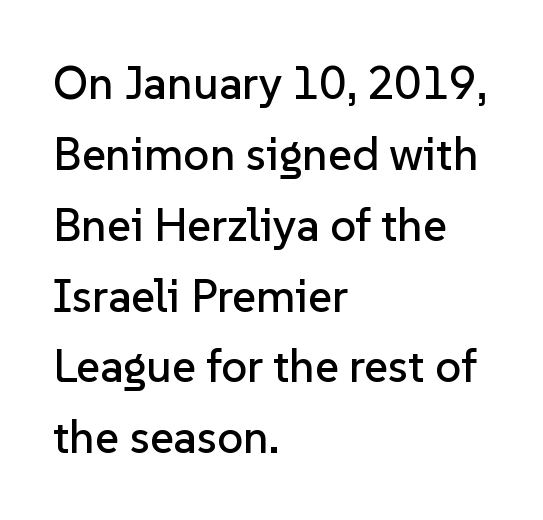
{"serif": "no", "italic": "no", "width": "normal", "stroke_contrast": "low", "x_height": "medium", "monospaced": "no", "underline": "no", "align": "left", "line_spacing": "normal", "line_spacing_ratio": 1.54, "letter_spacing": "normal", "letter_spacing_em": 0.0, "glyph_px": 46}
